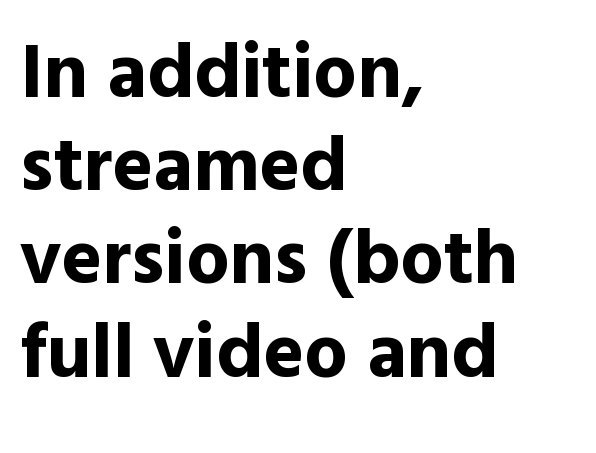
Q: Is the text bold? A: Yes.
Q: Is the text italic (slanted)? A: No, it is upright.
Q: Is the typeface a serif or a sans-serif typeface? A: Sans-serif.
Q: Is the text underlined? A: No.
Q: How is the paragraph aligned? A: Left-aligned.
Q: Is the spacing between letters normal or unusually wide? A: Normal.
Q: Width (condensed, normal, or wide)? A: Normal.
Q: x-height? A: Medium.
Q: Monospaced? A: No.
